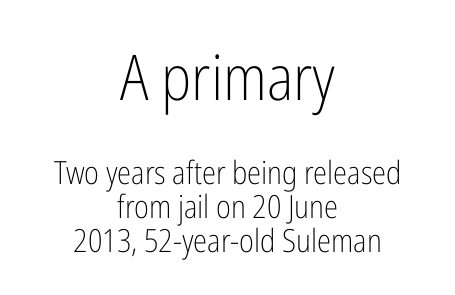
Q: Is the text bold? A: No.
Q: Is the text italic (slanted)? A: No, it is upright.
Q: Is the typeface a serif or a sans-serif typeface? A: Sans-serif.
Q: Is the text underlined? A: No.
Q: How is the paragraph aligned? A: Centered.
Q: Is the spacing between letters normal or unusually wide? A: Normal.
Q: Is the spacing between lines tight, normal or loose? A: Tight.
Q: Which block of text is set in a larger size, the first (top) or the second (bottom)? A: The first (top) one.
Q: Width (condensed, normal, or wide)? A: Condensed.
Q: Stroke contrast? A: Low.
Q: x-height? A: Medium.
Q: Monospaced? A: No.
